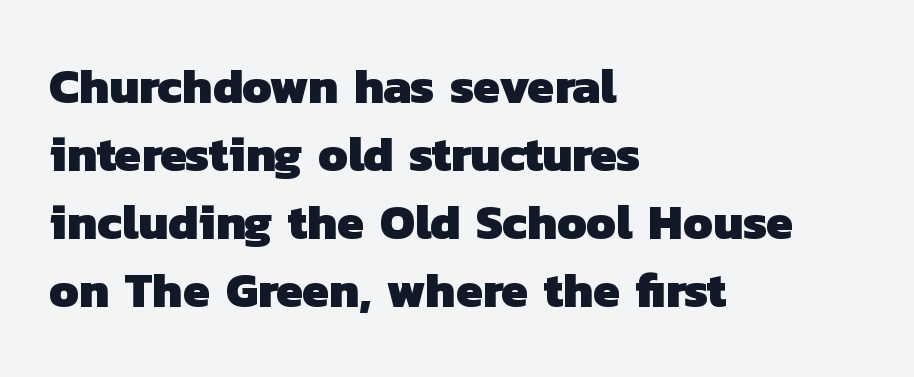
This sample has the flowing, uneven cadence of proportional lettering. Check under the words: just untouched page. The type family on display is of the sans-serif kind. Compared with a centered layout, this one pins lines to the left instead. Students, observe: this is what conventionally led text looks like. Is the letter spacing exaggerated? No — it looks like the ordinary default.
